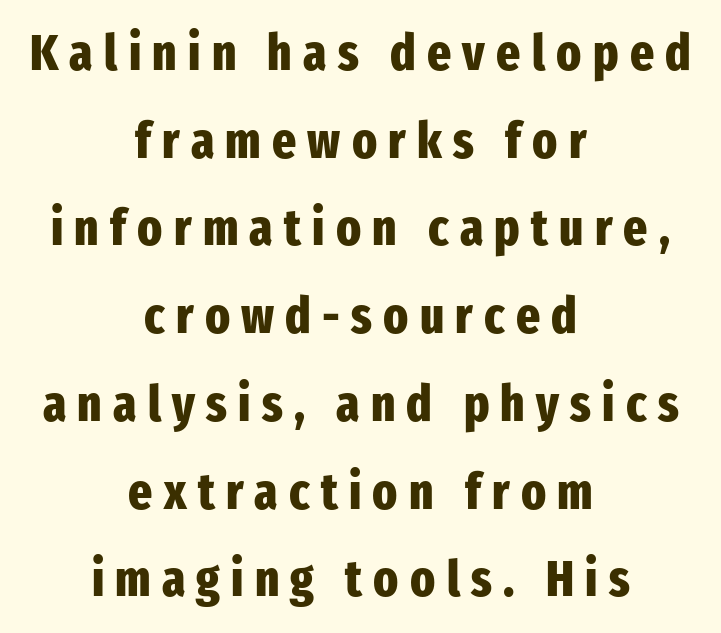
Q: Is the text bold? A: Yes.
Q: Is the text italic (slanted)? A: No, it is upright.
Q: Is the typeface a serif or a sans-serif typeface? A: Sans-serif.
Q: Is the text underlined? A: No.
Q: How is the paragraph aligned? A: Centered.
Q: Is the spacing between letters normal or unusually wide? A: Unusually wide.
Q: Width (condensed, normal, or wide)? A: Condensed.
Q: Stroke contrast? A: Low.
Q: x-height? A: Medium.
Q: Monospaced? A: No.
